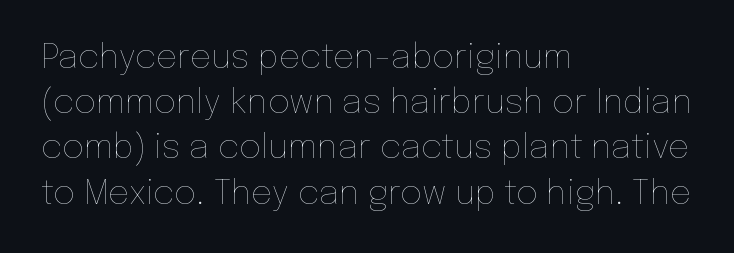
The line-height multiplier appears to be the usual default. Honestly, there is no underline to notice here at all. How are the letters spaced? Ordinarily, with no added tracking. Varying glyph widths throughout — classic text-font behaviour. Italic? Not at all — the glyphs are vertical.
